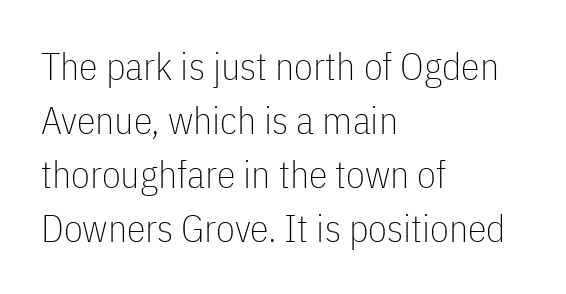
{"serif": "no", "italic": "no", "bold": "no", "weight": "thin", "width": "condensed", "stroke_contrast": "low", "x_height": "medium", "monospaced": "no", "underline": "no", "align": "left", "line_spacing": "normal", "line_spacing_ratio": 1.42, "letter_spacing": "normal", "letter_spacing_em": 0.0, "glyph_px": 38}
